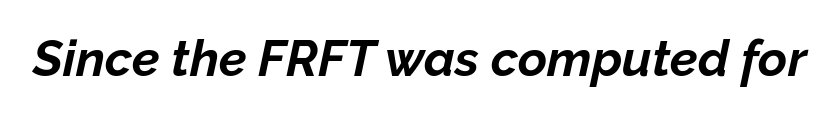
Q: Is the text bold? A: Yes.
Q: Is the text italic (slanted)? A: Yes, it leans right by about 12 degrees.
Q: Is the text underlined? A: No.
Q: Is the spacing between letters normal or unusually wide? A: Normal.
Q: Width (condensed, normal, or wide)? A: Normal.
Q: Stroke contrast? A: Low.
Q: x-height? A: Medium.
Q: Monospaced? A: No.
